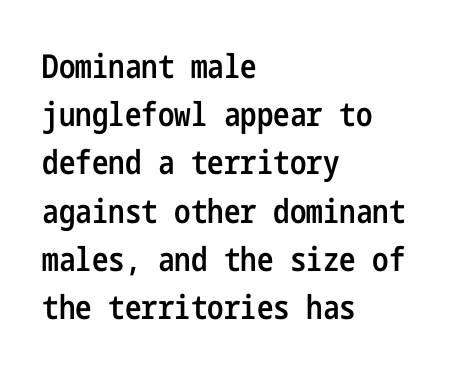
{"serif": "no", "italic": "no", "bold": "semi", "weight": "semibold", "width": "condensed", "stroke_contrast": "low", "x_height": "medium", "underline": "no", "align": "left", "line_spacing": "normal", "line_spacing_ratio": 1.46, "letter_spacing": "normal", "letter_spacing_em": 0.0, "glyph_px": 33}
